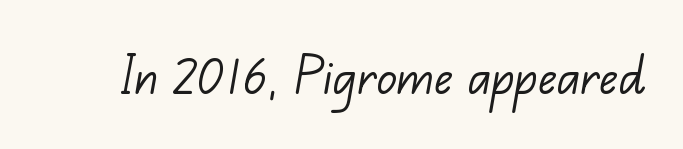
{"serif": "no", "bold": "no", "weight": "light", "width": "normal", "stroke_contrast": "low", "x_height": "small", "monospaced": "no", "underline": "no", "letter_spacing": "normal", "letter_spacing_em": 0.0, "glyph_px": 61}
